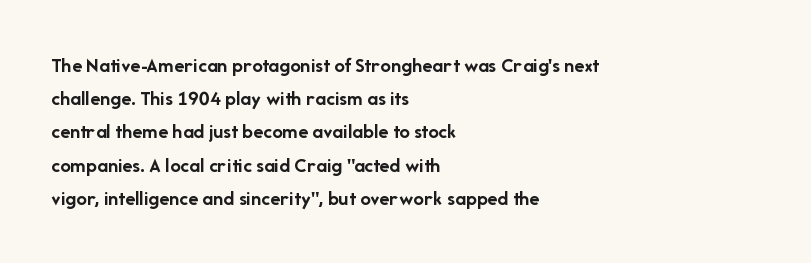
{"italic": "no", "bold": "yes", "underline": "no", "align": "left", "line_spacing": "normal", "line_spacing_ratio": 1.58, "letter_spacing": "normal", "letter_spacing_em": 0.0, "glyph_px": 21}
